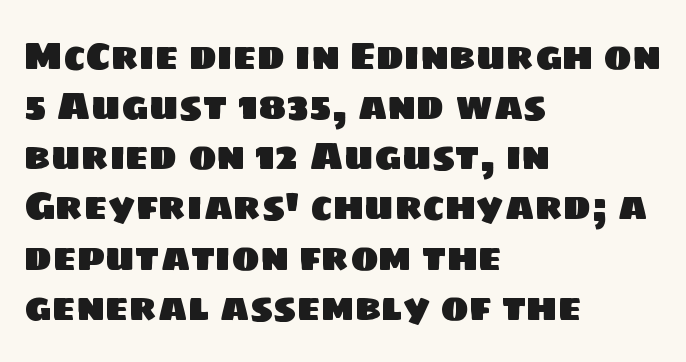
Q: Is the typeface a serif or a sans-serif typeface? A: Sans-serif.
Q: Is the text underlined? A: No.
Q: How is the paragraph aligned? A: Left-aligned.
Q: Is the spacing between letters normal or unusually wide? A: Normal.
Q: Is the spacing between lines tight, normal or loose? A: Normal.
Q: Width (condensed, normal, or wide)? A: Normal.
Q: Stroke contrast? A: Low.
Q: x-height? A: Large.
Q: Monospaced? A: No.
